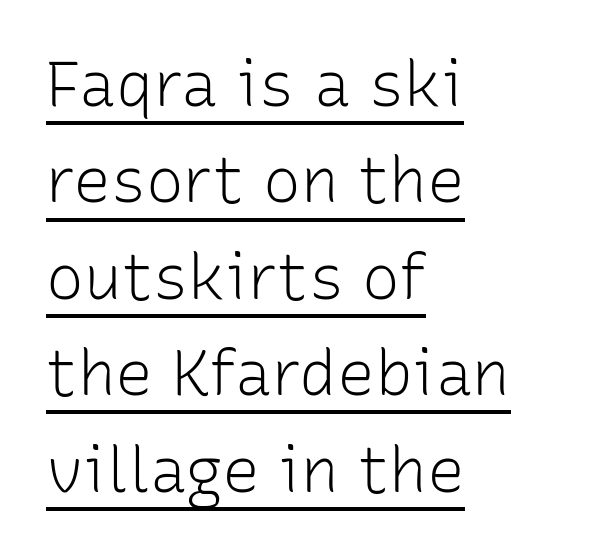
{"serif": "no", "italic": "no", "bold": "no", "weight": "light", "width": "normal", "stroke_contrast": "low", "x_height": "medium", "monospaced": "no", "underline": "yes", "align": "left", "line_spacing": "normal", "line_spacing_ratio": 1.53, "letter_spacing": "normal", "letter_spacing_em": 0.0, "glyph_px": 63}
